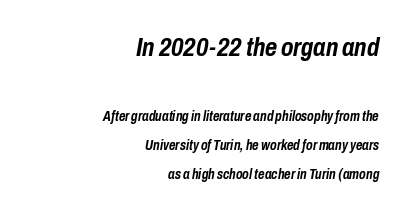
The image shows 26 px bold type, italic (leaning right); set right-aligned, loose line spacing (2.08x), normal letter spacing, not underlined; the first (top) block is 1.86x larger.
